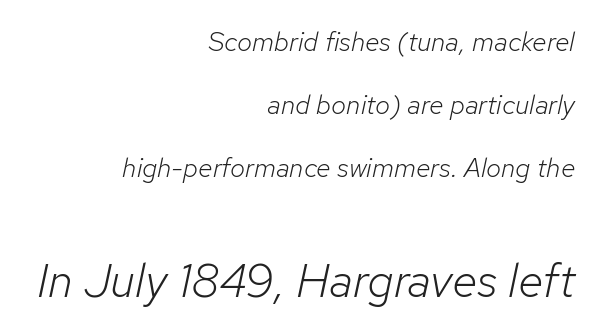
Compared with typical paragraphs, the rows here are farther apart. Is this a fixed-width face? No — the glyphs have proportional, varying widths. Character size in the trailing block exceeds that of the leading block. These glyphs show unthickened strokes, regular width or finer. Is the block centered? No — it sits flush against the right margin.
